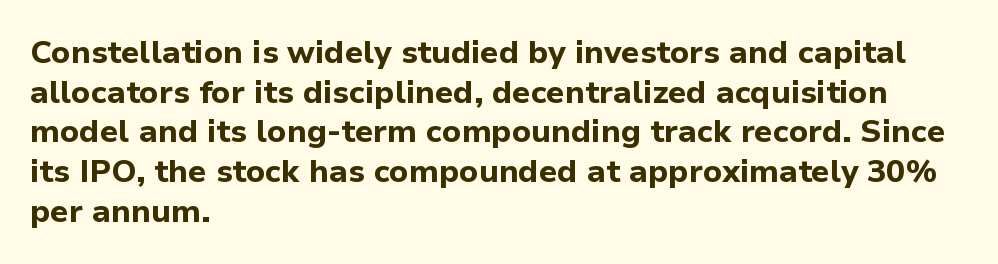
The rendering keeps characters at their native spacing. The characters display no serif detailing; their extremities are plain. The paragraph shown leans on its left margin. The font's upright variant was chosen for this text. Every letter is thick-stroked: bold, no question. Character widths vary here, with narrow letters taking less room than wide ones.
